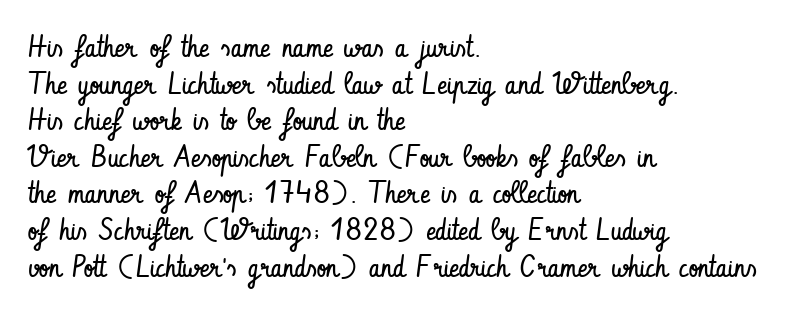
The image shows 30 px regular-weight, condensed sans-serif type, upright; set left-aligned, line spacing 1.22x, normal letter spacing, not underlined; low stroke contrast and a small x-height.
